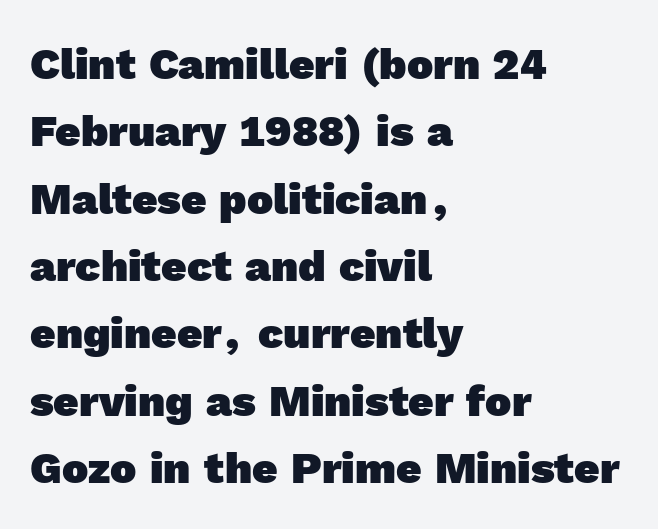
The image shows 44 px heavy sans-serif type; set left-aligned, normal line spacing (1.53x), normal letter spacing, not underlined; a medium x-height.
